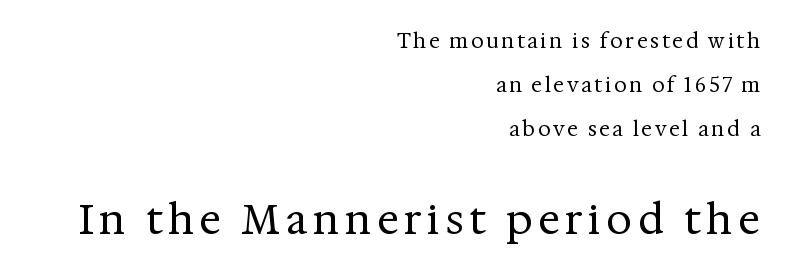
Q: Is the text bold? A: No.
Q: Is the text italic (slanted)? A: No, it is upright.
Q: Is the typeface a serif or a sans-serif typeface? A: Serif.
Q: Is the text underlined? A: No.
Q: How is the paragraph aligned? A: Right-aligned.
Q: Is the spacing between lines tight, normal or loose? A: Loose.
Q: Which block of text is set in a larger size, the first (top) or the second (bottom)? A: The second (bottom) one.
Q: Width (condensed, normal, or wide)? A: Normal.
Q: Stroke contrast? A: Medium.
Q: x-height? A: Medium.
Q: Monospaced? A: No.
